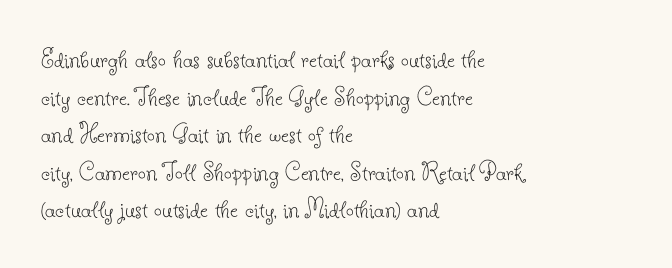
The image shows 28 px thin serif type, upright; set left-aligned, normal line spacing (1.34x), normal letter spacing, not underlined; low stroke contrast and a small x-height.
